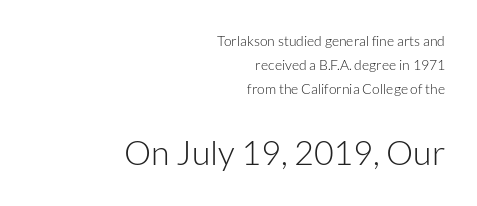
Q: Is the text bold? A: No.
Q: Is the text italic (slanted)? A: No, it is upright.
Q: Is the typeface a serif or a sans-serif typeface? A: Sans-serif.
Q: Is the text underlined? A: No.
Q: How is the paragraph aligned? A: Right-aligned.
Q: Is the spacing between letters normal or unusually wide? A: Normal.
Q: Which block of text is set in a larger size, the first (top) or the second (bottom)? A: The second (bottom) one.
Q: Width (condensed, normal, or wide)? A: Normal.
Q: Stroke contrast? A: Low.
Q: x-height? A: Medium.
Q: Monospaced? A: No.
